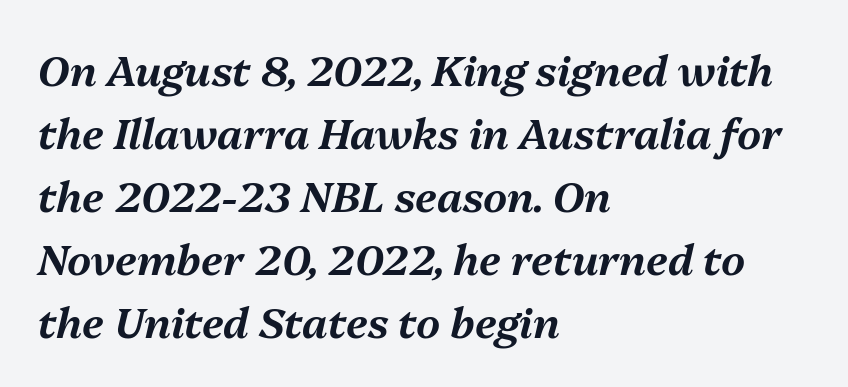
{"italic": "yes", "lean": "right", "slant_degrees": 13, "width": "normal", "stroke_contrast": "medium", "x_height": "medium", "monospaced": "no", "underline": "no", "align": "left", "line_spacing": "normal", "line_spacing_ratio": 1.5, "letter_spacing": "normal", "letter_spacing_em": 0.0, "glyph_px": 42}
